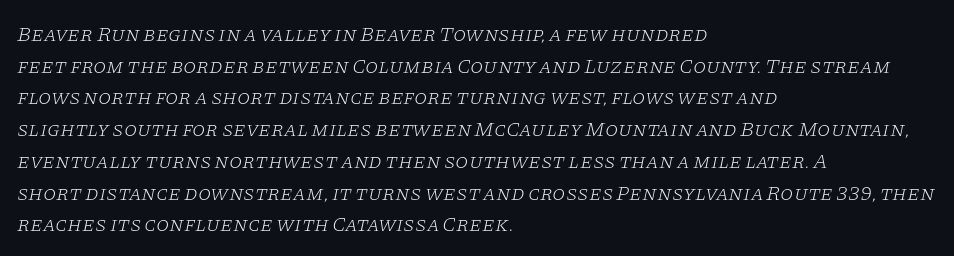
{"italic": "yes", "lean": "right", "slant_degrees": 11, "bold": "no", "underline": "no", "align": "left", "line_spacing": "normal", "line_spacing_ratio": 1.51, "letter_spacing": "normal", "letter_spacing_em": 0.0, "glyph_px": 21}
